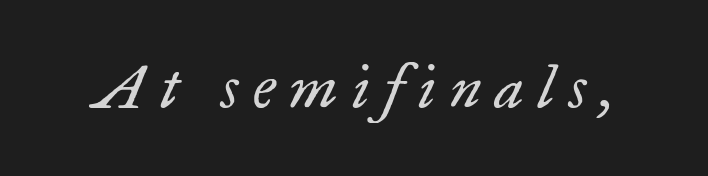
{"serif": "yes", "italic": "yes", "lean": "right", "slant_degrees": 17, "bold": "no", "weight": "regular", "width": "normal", "stroke_contrast": "low", "x_height": "small", "monospaced": "no", "underline": "no", "letter_spacing": "wide", "letter_spacing_em": 0.24, "glyph_px": 60}
